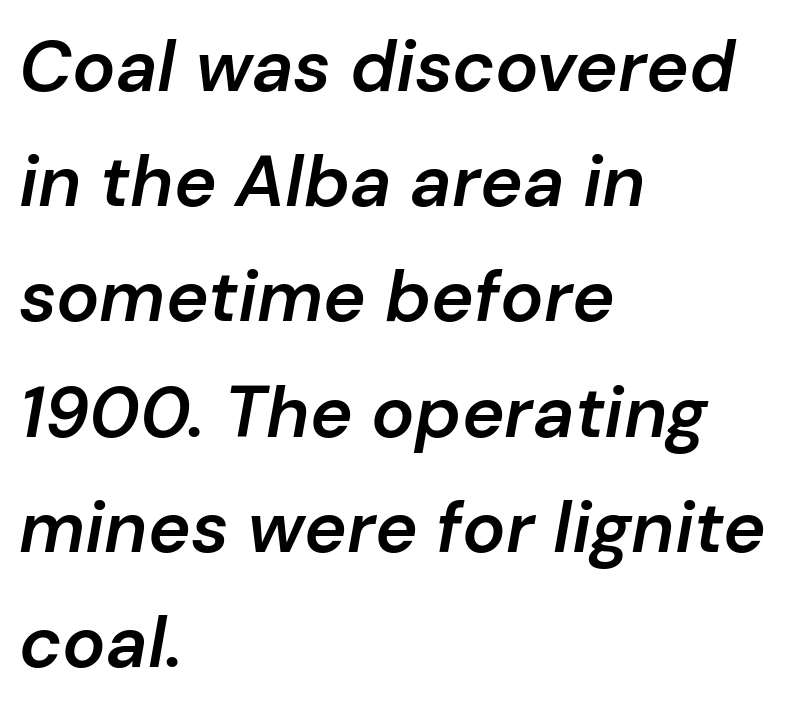
How would I describe the line gaps? Plain and ordinary. Emphasis-style slanted type is in use. If you drew a ruler down the left edge, every line would touch it. Check under the words: just untouched page. Students, note that the glyphs here touch the page at normal intervals.
